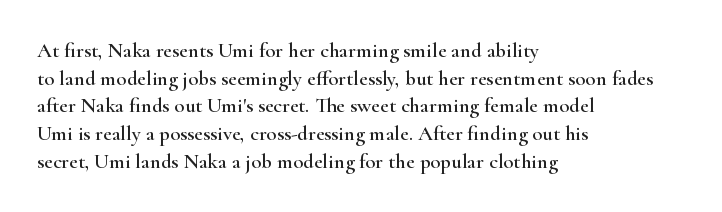
Q: Is the text italic (slanted)? A: No, it is upright.
Q: Is the text underlined? A: No.
Q: How is the paragraph aligned? A: Left-aligned.
Q: Is the spacing between letters normal or unusually wide? A: Normal.
Q: Is the spacing between lines tight, normal or loose? A: Normal.
